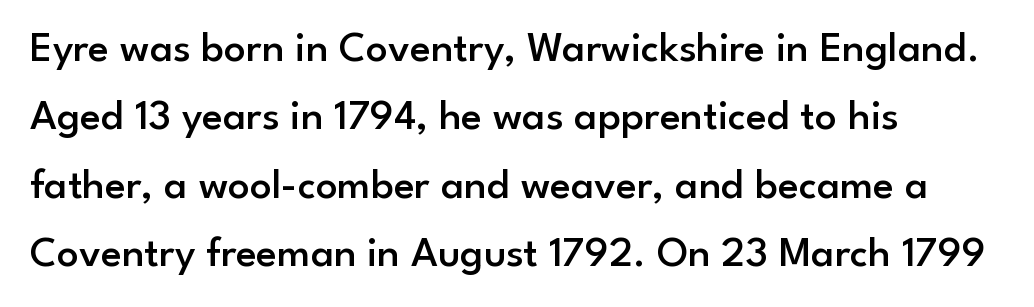
The image shows 43 px semibold sans-serif type, upright; set left-aligned, normal line spacing (1.59x), normal letter spacing, not underlined; low stroke contrast and a small x-height.
